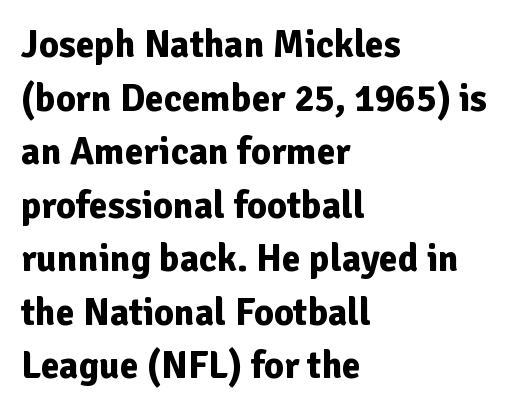
Short and long lines alike share a common starting point at left. Observe the absence of serifs on each vertical stroke in this sample. A typesetter would mark this as roman, not italic. The rendering uses a moderate line-height, typical for paragraphs. Proportional: the letters do not fall into vertical columns.
